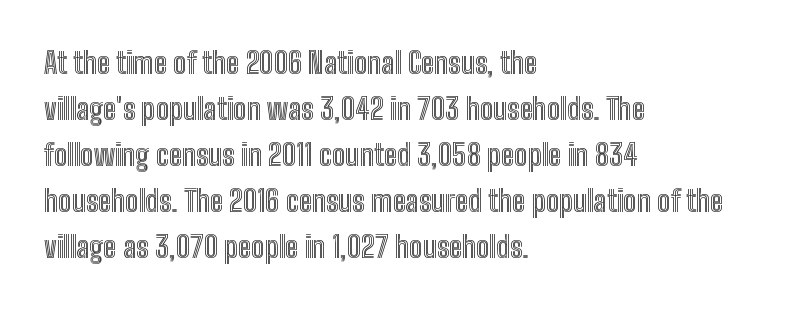
{"italic": "no", "width": "condensed", "x_height": "medium", "monospaced": "no", "underline": "no", "align": "left", "line_spacing": "normal", "line_spacing_ratio": 1.53, "letter_spacing": "normal", "letter_spacing_em": 0.0, "glyph_px": 30}
